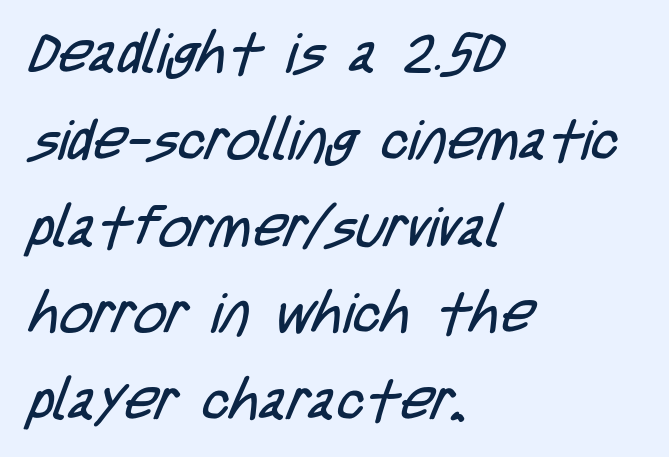
The image shows 56 px regular-weight, condensed sans-serif type; set left-aligned, normal line spacing (1.55x), normal letter spacing, not underlined; low stroke contrast and a large x-height.
